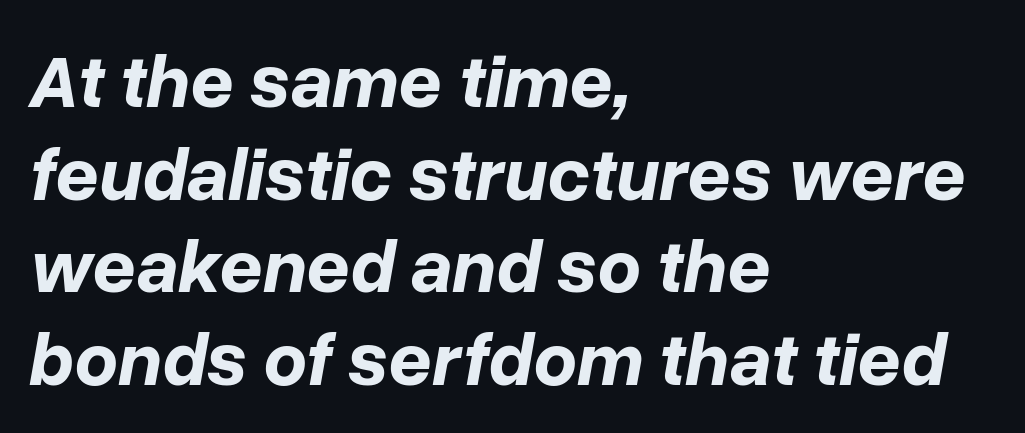
The image shows 76 px bold type, italic (leaning right); set left-aligned, line spacing 1.22x, normal letter spacing, not underlined; low stroke contrast and a medium x-height.
